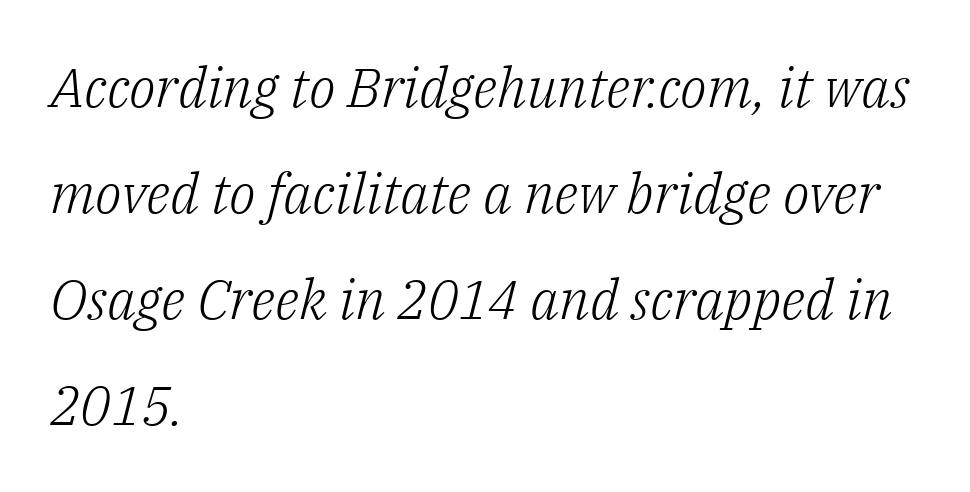
Compared with typical paragraphs, the rows here are farther apart. A typesetter would label this face a serif. Honestly, there is no underline to notice here at all. Each line starts at the same left margin while the right side varies. Short note: letters normally spaced. Compared with ordinary roman type, these characters are visibly tilted.
